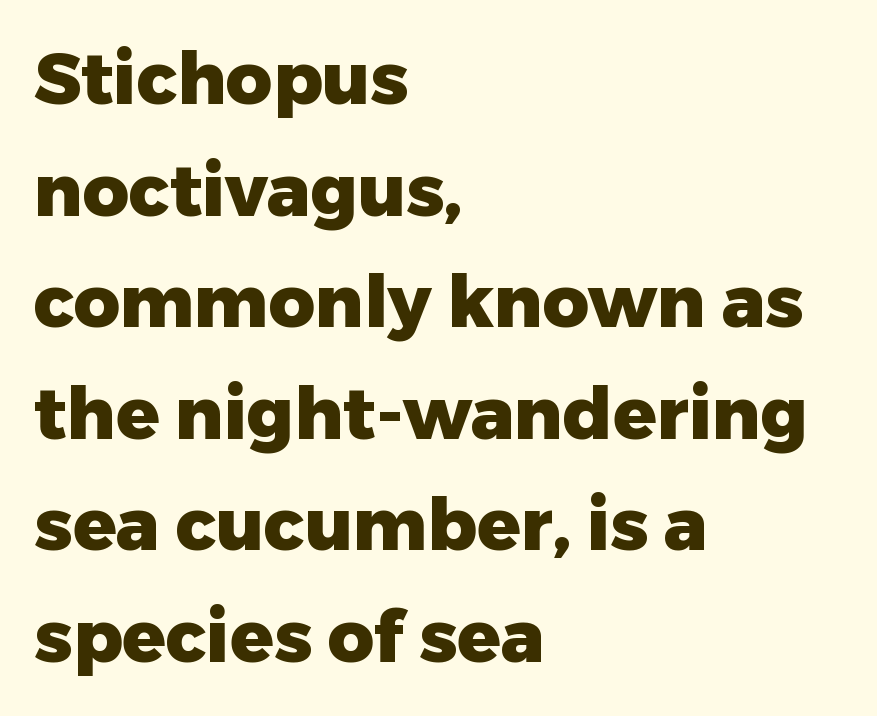
The zone under the glyphs is completely vacant. What kind of face is this? One without serifs — a sans. Typeset ragged right — the left edge is the straight one. No italicization has been applied; the sample stays upright. The characters look thick and weighty, a clear bold.
